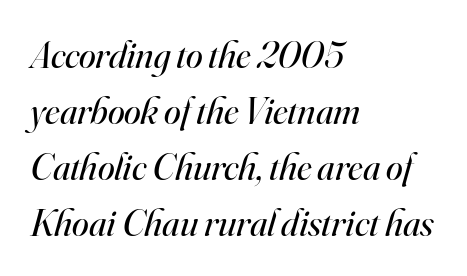
These lines stack with their left ends in a neat column. Glance below the letters and you will spot only blank space. Rendered with sloped, italic letterforms. Type style note: has serifs. Caption: face not bold, strokes unweighted.
